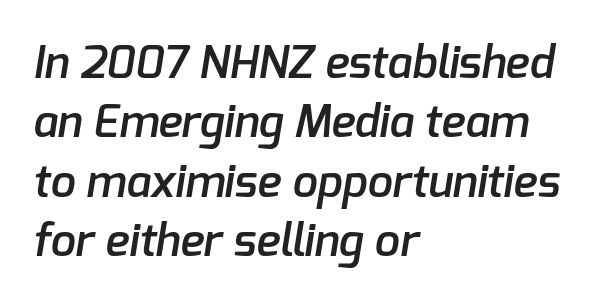
The image shows 45 px semibold sans-serif type; set left-aligned, normal line spacing (1.32x), normal letter spacing, not underlined; low stroke contrast and a medium x-height.
